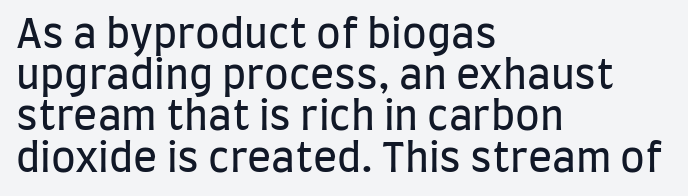
{"serif": "no", "italic": "no", "bold": "no", "weight": "regular", "width": "condensed", "stroke_contrast": "low", "x_height": "large", "monospaced": "no", "underline": "no", "align": "left", "line_spacing": "tight", "line_spacing_ratio": 1.03, "letter_spacing": "normal", "letter_spacing_em": 0.0, "glyph_px": 40}
